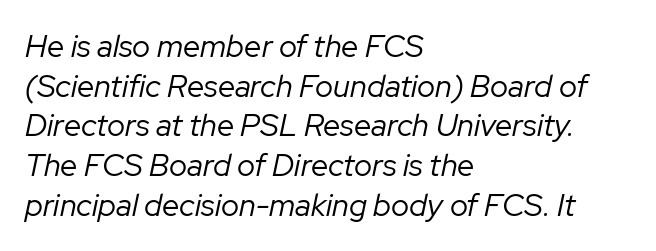
Q: Is the text bold? A: No.
Q: Is the text italic (slanted)? A: Yes, it leans right by about 12 degrees.
Q: Is the text underlined? A: No.
Q: How is the paragraph aligned? A: Left-aligned.
Q: Is the spacing between letters normal or unusually wide? A: Normal.
Q: Is the spacing between lines tight, normal or loose? A: Normal.
Q: Width (condensed, normal, or wide)? A: Normal.
Q: Stroke contrast? A: Low.
Q: x-height? A: Medium.
Q: Monospaced? A: No.
